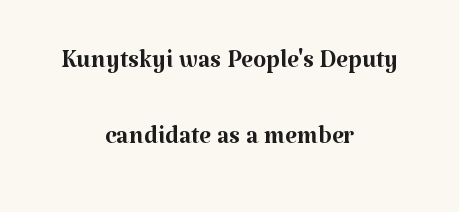
Does extra space separate the letters? No, they use regular spacing. Glance below the letters and you will spot only blank space. Every row of glyphs is offset so its center matches the block's center. Nothing heavy about these letters — not bold at all. Classification — serif. These lines are rendered in a variable-pitch font.
